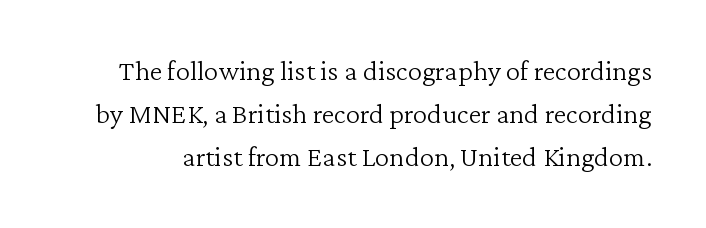
Nobody drew a line under any word here. This is roman type, the default non-slanted kind. The type is set solid horizontally, with unmodified tracking. No chunkiness to these letters — they're not bold. Is this a fixed-width face? No — the glyphs have proportional, varying widths.
